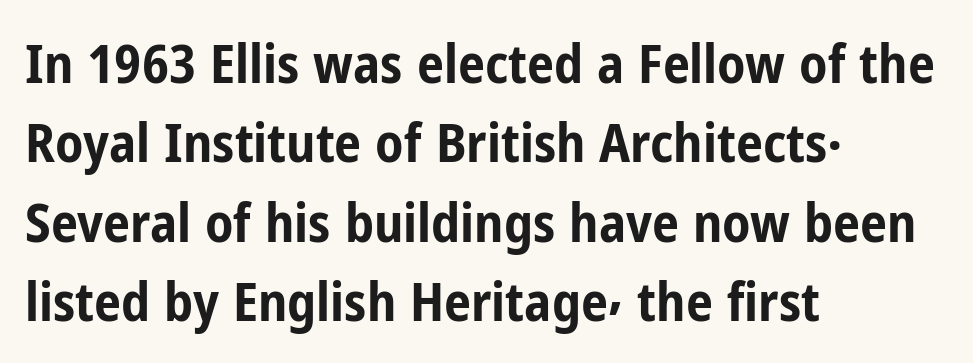
{"serif": "no", "italic": "no", "bold": "yes", "weight": "bold", "width": "condensed", "stroke_contrast": "low", "x_height": "medium", "monospaced": "no", "underline": "no", "align": "left", "line_spacing": "normal", "line_spacing_ratio": 1.47, "letter_spacing": "normal", "letter_spacing_em": 0.0, "glyph_px": 54}
